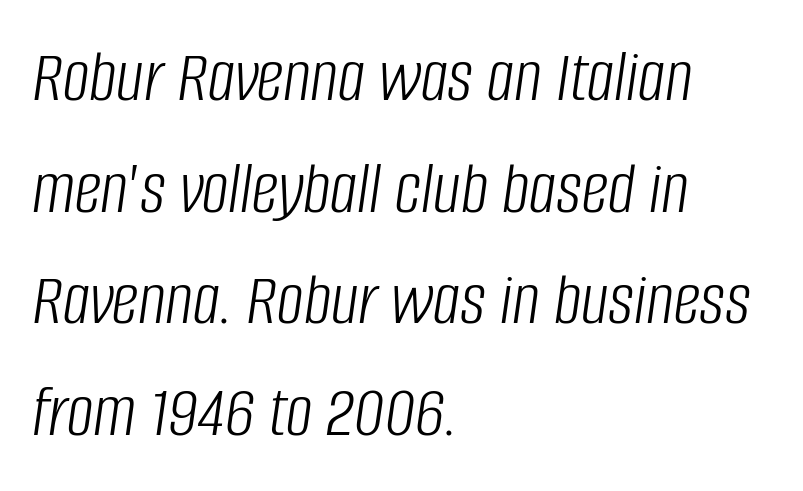
{"italic": "yes", "lean": "right", "slant_degrees": 8, "bold": "no", "weight": "light", "width": "condensed", "stroke_contrast": "low", "x_height": "large", "monospaced": "no", "underline": "no", "align": "left", "line_spacing": "normal", "line_spacing_ratio": 1.49, "letter_spacing": "normal", "letter_spacing_em": 0.0, "glyph_px": 75}
